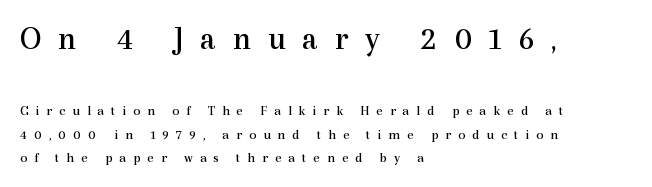
Q: Is the text bold? A: No.
Q: Is the text italic (slanted)? A: No, it is upright.
Q: Is the typeface a serif or a sans-serif typeface? A: Serif.
Q: Is the text underlined? A: No.
Q: How is the paragraph aligned? A: Left-aligned.
Q: Is the spacing between letters normal or unusually wide? A: Unusually wide.
Q: Is the spacing between lines tight, normal or loose? A: Normal.
Q: Which block of text is set in a larger size, the first (top) or the second (bottom)? A: The first (top) one.
Q: Width (condensed, normal, or wide)? A: Normal.
Q: x-height? A: Medium.
Q: Monospaced? A: No.
